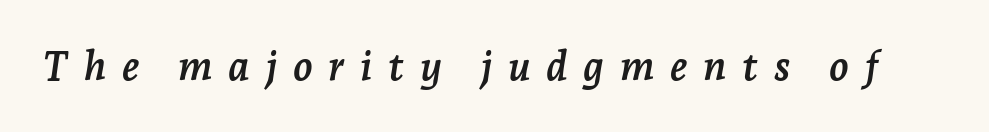
Inter-character spacing is expanded well beyond the font's built-in metrics. The gap between lines stays unmarked. These lines were composed using italics. This sample has the flowing, uneven cadence of proportional lettering. Each glyph is drawn with heavy, bold strokes. Font category for this specimen: serif.
